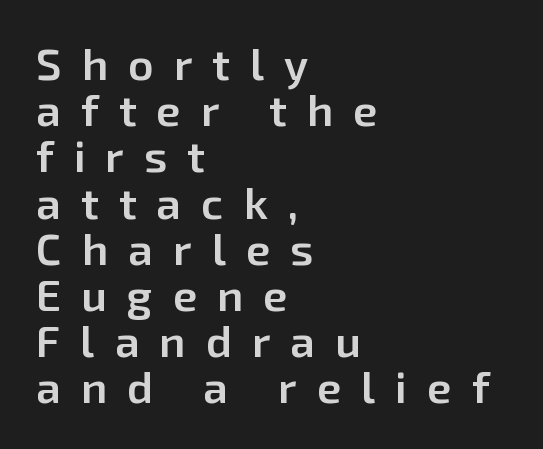
The image shows 44 px semibold sans-serif type, upright; set left-aligned, tight line spacing (1.05x), unusually wide letter spacing (+0.46 em), not underlined; low stroke contrast and a medium x-height.
